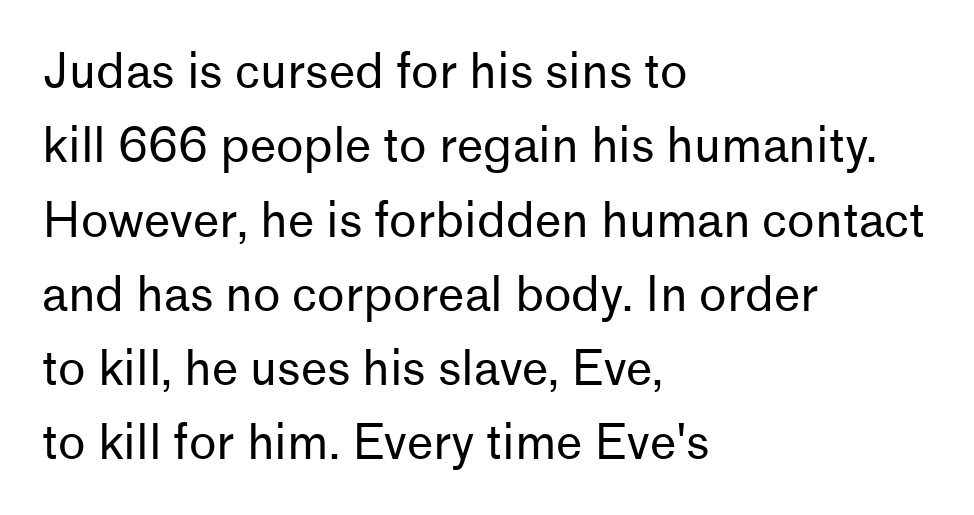
{"serif": "no", "italic": "no", "bold": "no", "weight": "regular", "width": "normal", "stroke_contrast": "low", "x_height": "medium", "monospaced": "no", "underline": "no", "align": "left", "line_spacing": "normal", "line_spacing_ratio": 1.58, "letter_spacing": "normal", "letter_spacing_em": 0.0, "glyph_px": 47}
